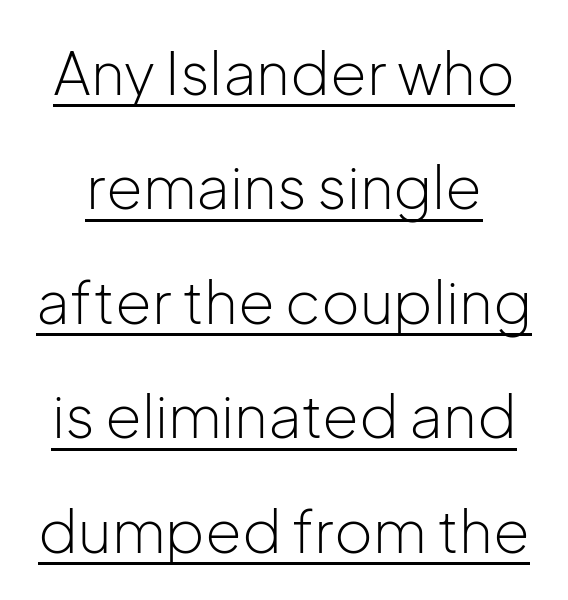
The image shows 59 px light sans-serif type, upright; set loose line spacing (1.94x), normal letter spacing, underlined; low stroke contrast and a medium x-height.
